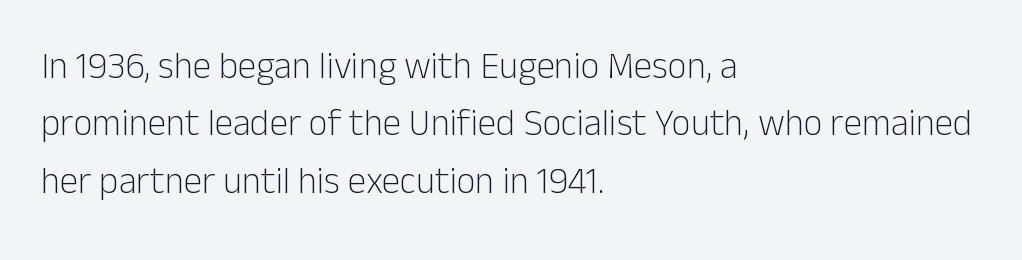
The image shows 37 px light sans-serif type, upright; set left-aligned, normal line spacing (1.55x), normal letter spacing, not underlined; low stroke contrast and a medium x-height.
